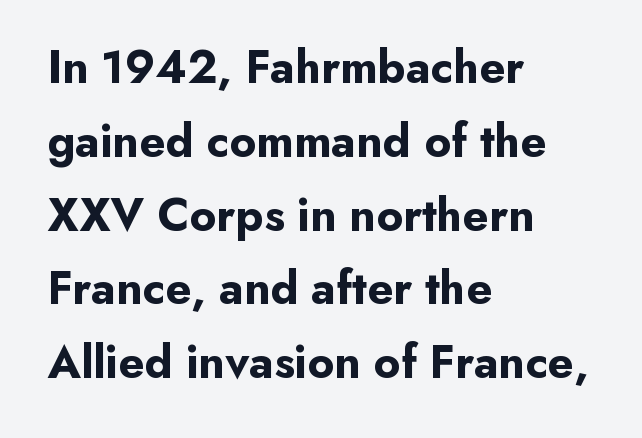
The image shows 47 px bold sans-serif type, upright; set left-aligned, normal line spacing (1.57x), normal letter spacing, not underlined; low stroke contrast and a small x-height.
